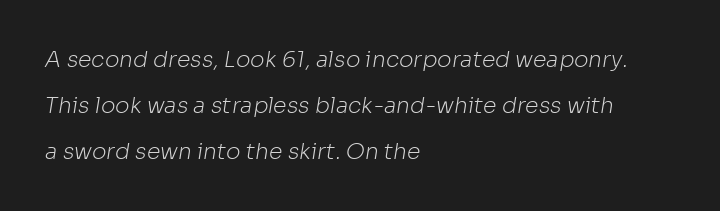
The image shows 22 px text type; set left-aligned, loose line spacing (2.08x), normal letter spacing, not underlined.
